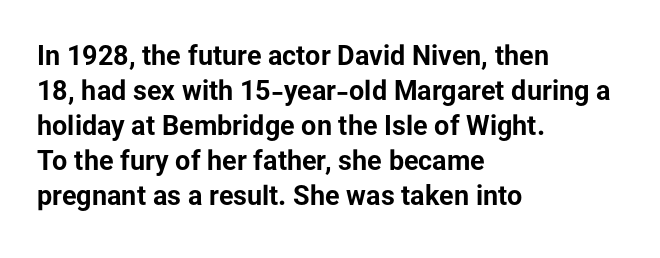
The image shows 27 px bold type, upright; set left-aligned, normal line spacing (1.3x), normal letter spacing, not underlined.
